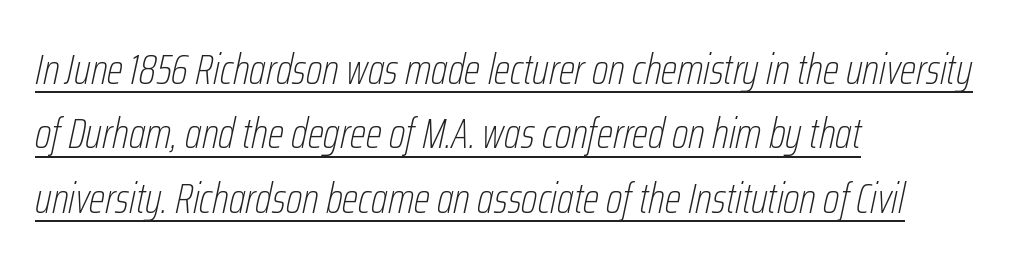
The image shows 43 px thin, condensed type, italic (leaning right); set left-aligned, normal line spacing (1.5x), normal letter spacing, underlined; low stroke contrast and a medium x-height.
